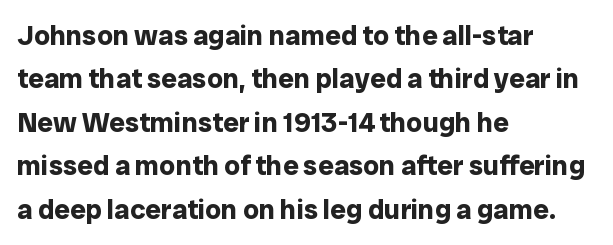
Q: Is the text bold? A: Yes.
Q: Is the text italic (slanted)? A: No, it is upright.
Q: Is the typeface a serif or a sans-serif typeface? A: Sans-serif.
Q: Is the text underlined? A: No.
Q: How is the paragraph aligned? A: Left-aligned.
Q: Is the spacing between letters normal or unusually wide? A: Normal.
Q: Is the spacing between lines tight, normal or loose? A: Normal.
Q: Width (condensed, normal, or wide)? A: Normal.
Q: Stroke contrast? A: Low.
Q: x-height? A: Medium.
Q: Monospaced? A: No.
